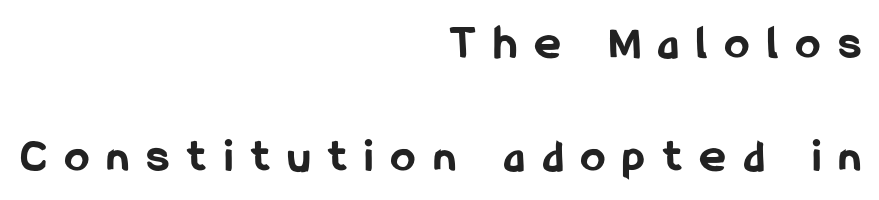
Q: Is the text bold? A: Yes.
Q: Is the text italic (slanted)? A: No, it is upright.
Q: Is the typeface a serif or a sans-serif typeface? A: Sans-serif.
Q: Is the text underlined? A: No.
Q: How is the paragraph aligned? A: Right-aligned.
Q: Is the spacing between letters normal or unusually wide? A: Unusually wide.
Q: Is the spacing between lines tight, normal or loose? A: Loose.
Q: Width (condensed, normal, or wide)? A: Condensed.
Q: Stroke contrast? A: Low.
Q: x-height? A: Medium.
Q: Monospaced? A: No.
